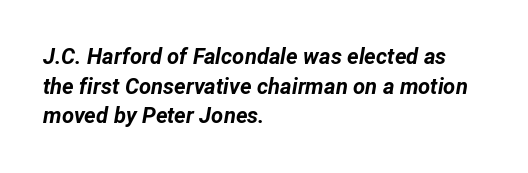
Q: Is the text bold? A: Yes.
Q: Is the text italic (slanted)? A: Yes, it leans right by about 12 degrees.
Q: Is the text underlined? A: No.
Q: How is the paragraph aligned? A: Left-aligned.
Q: Is the spacing between letters normal or unusually wide? A: Normal.
Q: Is the spacing between lines tight, normal or loose? A: Normal.
